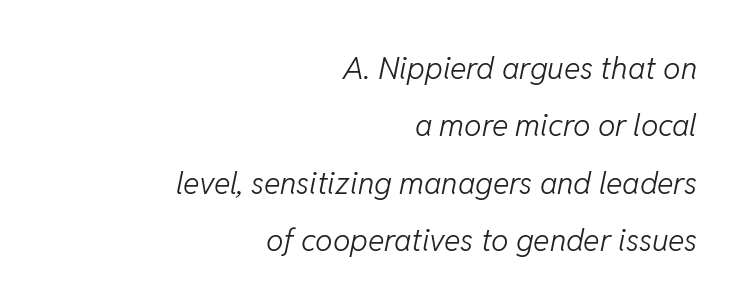
The image shows 31 px light type, italic (leaning right); set right-aligned, line spacing 1.85x, normal letter spacing, not underlined; low stroke contrast and a medium x-height.
